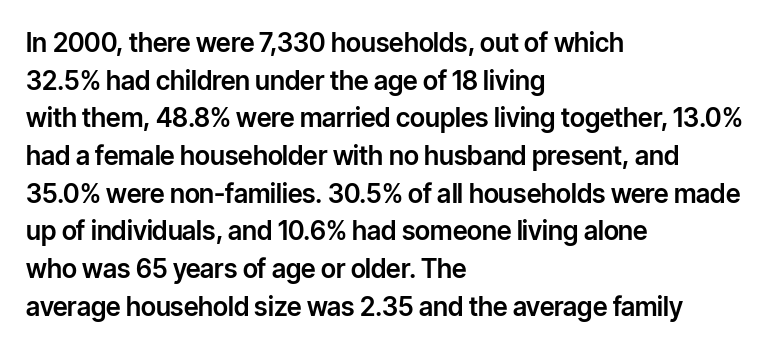
Which margin do the lines hug? The left one — the right edge is uneven. This sample uses plain, unmodified letter spacing. Glance below the letters and you will spot only blank space. Baseline-to-baseline distance is the conventional proportion of letter height.
